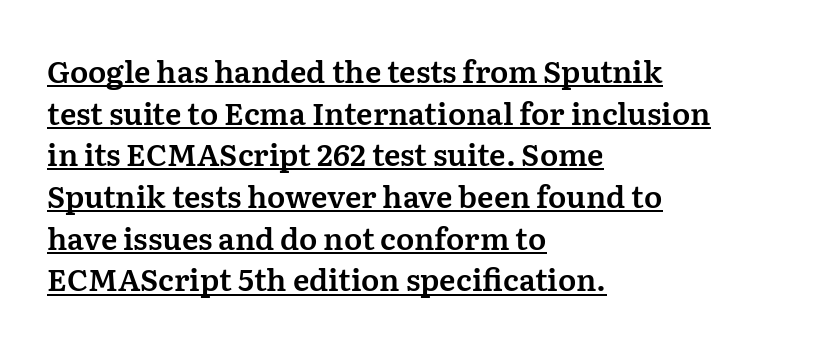
The image shows 30 px serif type, upright; set left-aligned, normal line spacing (1.39x), normal letter spacing, underlined; medium stroke contrast and a medium x-height.
